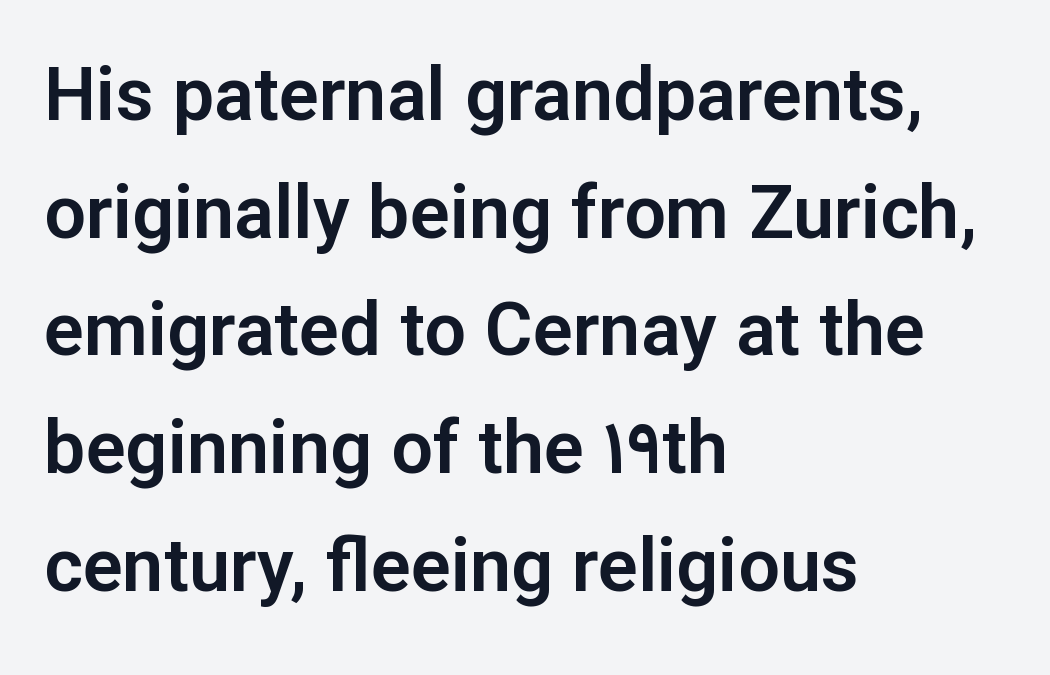
{"serif": "no", "italic": "no", "width": "normal", "stroke_contrast": "low", "x_height": "medium", "monospaced": "no", "underline": "no", "align": "left", "line_spacing": "normal", "line_spacing_ratio": 1.59, "letter_spacing": "normal", "letter_spacing_em": 0.0, "glyph_px": 74}
